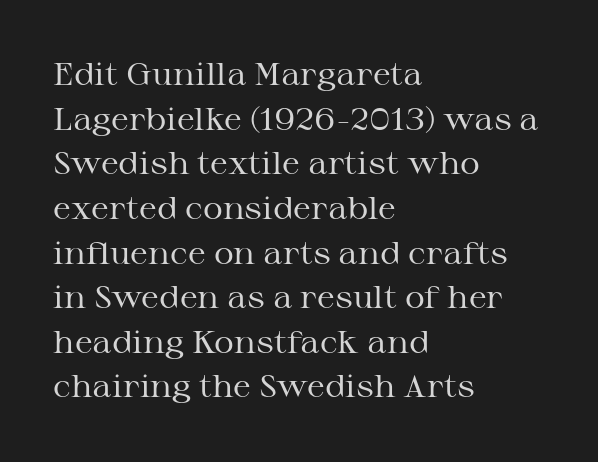
No extra tracking has been applied to these lines. The letters advance in unequal steps, a hallmark of proportional type. Posture: upright roman. Counters stay open thanks to moderate or lighter strokes. Visually the block forms a straight wall on the left and a jagged coastline on the right. Line spacing here is normal.
